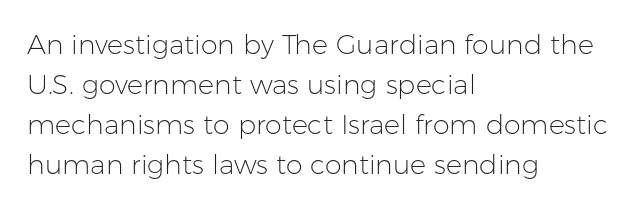
The image shows 27 px text type, upright; set left-aligned, normal line spacing (1.48x), normal letter spacing, not underlined.
